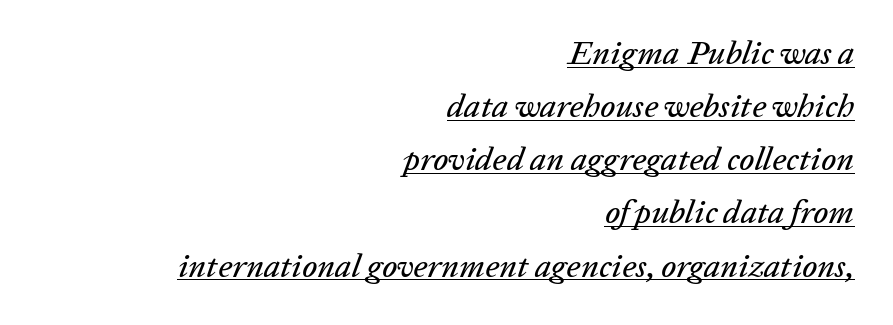
{"italic": "yes", "lean": "right", "slant_degrees": 20, "width": "normal", "stroke_contrast": "low", "x_height": "medium", "monospaced": "no", "underline": "yes", "align": "right", "line_spacing": "normal", "line_spacing_ratio": 1.61, "letter_spacing": "normal", "letter_spacing_em": 0.0, "glyph_px": 33}
